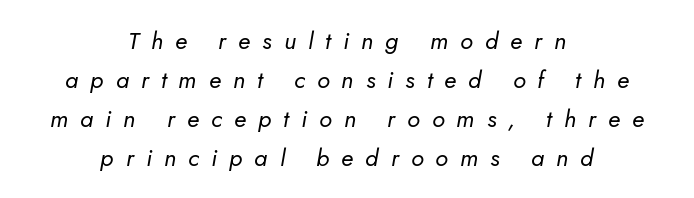
{"italic": "yes", "lean": "right", "slant_degrees": 5, "bold": "no", "underline": "no", "align": "center", "line_spacing": "normal", "line_spacing_ratio": 1.62, "letter_spacing": "wide", "letter_spacing_em": 0.5, "glyph_px": 24}
